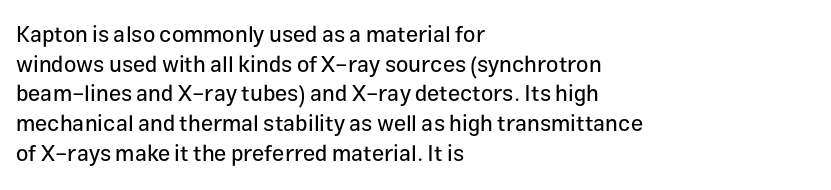
{"italic": "no", "underline": "no", "align": "left", "line_spacing": "normal", "line_spacing_ratio": 1.35, "letter_spacing": "normal", "letter_spacing_em": 0.0, "glyph_px": 22}
